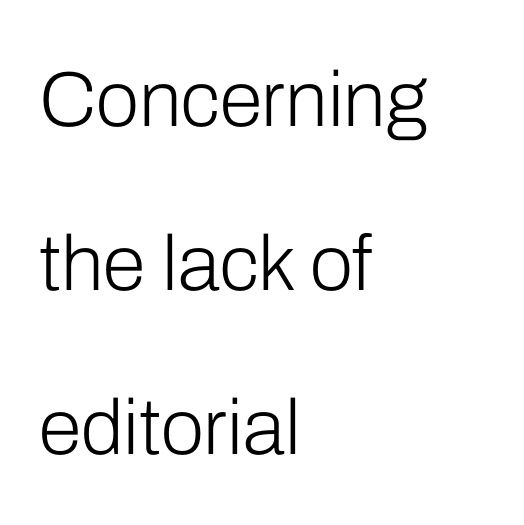
The image shows 78 px light sans-serif type, upright; set left-aligned, loose line spacing (2.1x), normal letter spacing, not underlined; low stroke contrast and a medium x-height.
